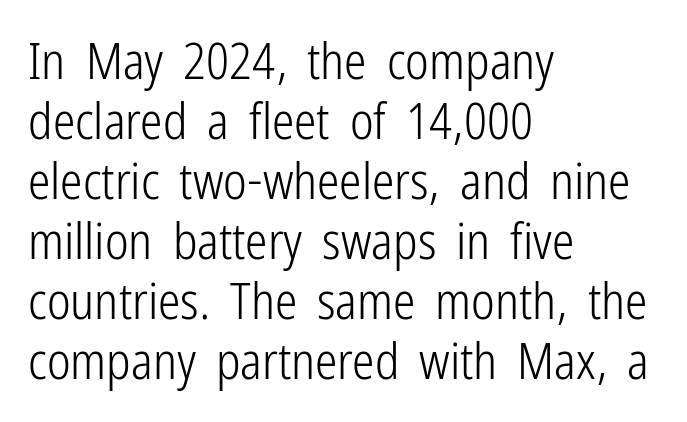
The image shows 50 px light, condensed sans-serif type, upright; set left-aligned, line spacing 1.2x, normal letter spacing, not underlined; low stroke contrast and a medium x-height.
